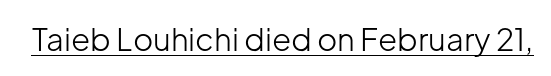
{"serif": "no", "italic": "no", "bold": "no", "weight": "light", "width": "normal", "stroke_contrast": "low", "x_height": "medium", "monospaced": "no", "underline": "yes", "letter_spacing": "normal", "letter_spacing_em": 0.0, "glyph_px": 31}
